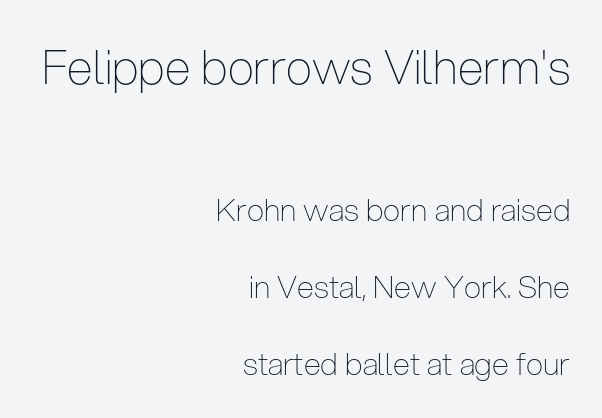
This sample has the flowing, uneven cadence of proportional lettering. Clear beneath every line of the passage. Alignment: flush right. Rendered with straight, roman letterforms. Two sizes are in play, and the larger belongs to the first block.
